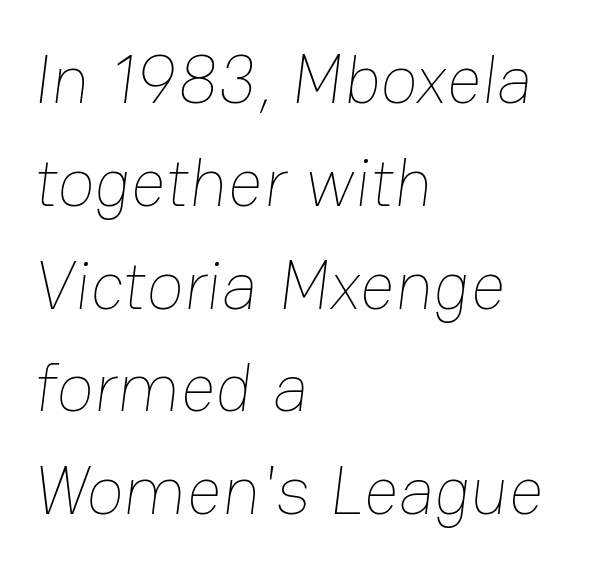
Q: Is the text bold? A: No.
Q: Is the text underlined? A: No.
Q: How is the paragraph aligned? A: Left-aligned.
Q: Is the spacing between letters normal or unusually wide? A: Normal.
Q: Is the spacing between lines tight, normal or loose? A: Normal.
Q: Width (condensed, normal, or wide)? A: Normal.
Q: Stroke contrast? A: Low.
Q: x-height? A: Medium.
Q: Monospaced? A: No.
